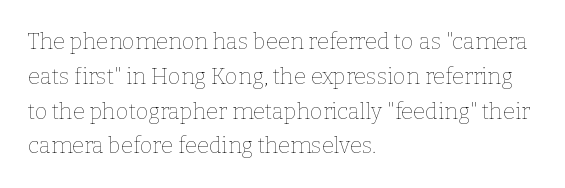
Q: Is the text bold? A: No.
Q: Is the text italic (slanted)? A: No, it is upright.
Q: Is the text underlined? A: No.
Q: How is the paragraph aligned? A: Left-aligned.
Q: Is the spacing between letters normal or unusually wide? A: Normal.
Q: Is the spacing between lines tight, normal or loose? A: Normal.
